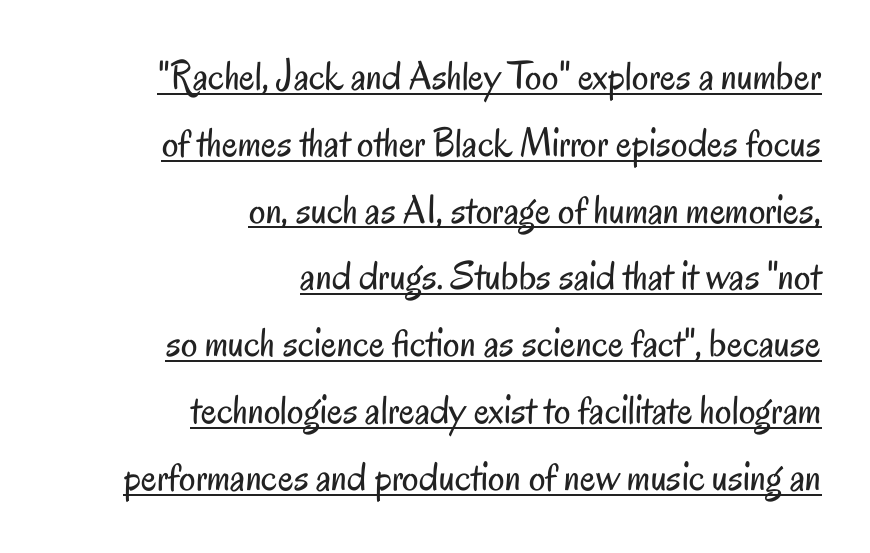
The image shows 41 px regular-weight, condensed sans-serif type, upright; set right-aligned, normal line spacing (1.63x), normal letter spacing, underlined; low stroke contrast and a small x-height.
